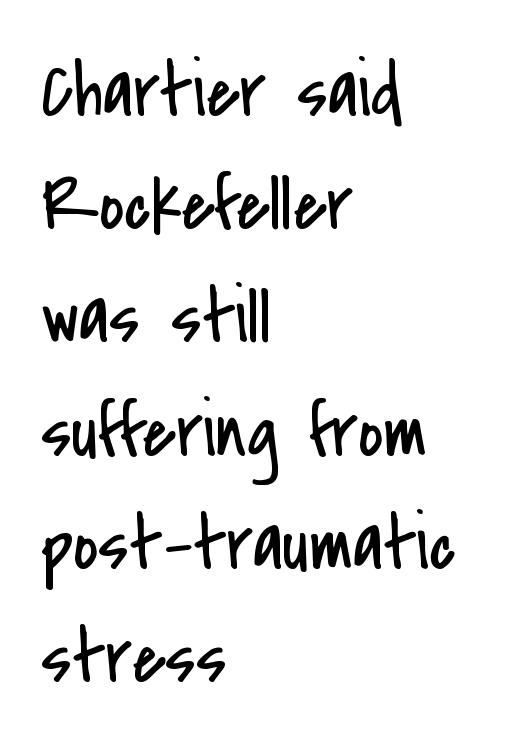
Compared with a centered layout, this one pins lines to the left instead. When letters stand straight like this, we call the style roman or upright. Regarding serifs, this sample does without them. Caption: face not bold, strokes unweighted. Standard letterfit; no display-style spreading of the glyphs. A bare baseline throughout the passage.
